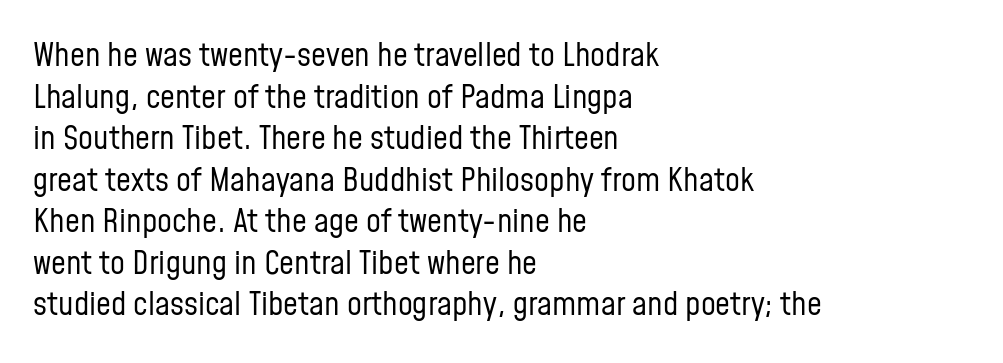
The image shows 33 px regular-weight, condensed sans-serif type, upright; set left-aligned, normal line spacing (1.26x), normal letter spacing, not underlined; low stroke contrast and a medium x-height.
